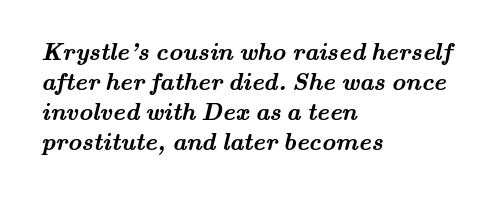
Heft: maximum for text — a bold. Typeset ragged right — the left edge is the straight one. Nobody touched the tracking dial on this one. Leading: standard.
